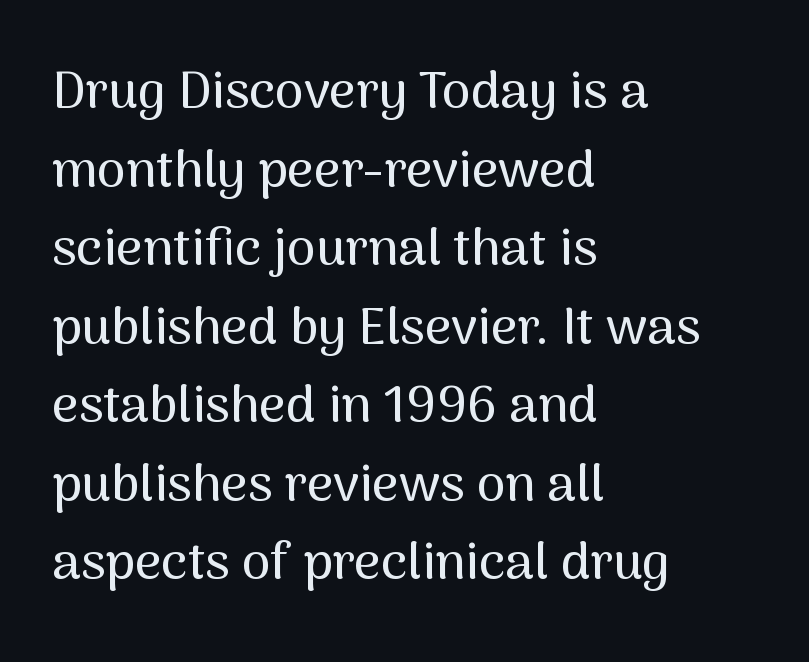
{"serif": "no", "italic": "no", "width": "normal", "stroke_contrast": "medium", "x_height": "medium", "monospaced": "no", "underline": "no", "align": "left", "line_spacing": "normal", "line_spacing_ratio": 1.51, "letter_spacing": "normal", "letter_spacing_em": 0.0, "glyph_px": 52}
